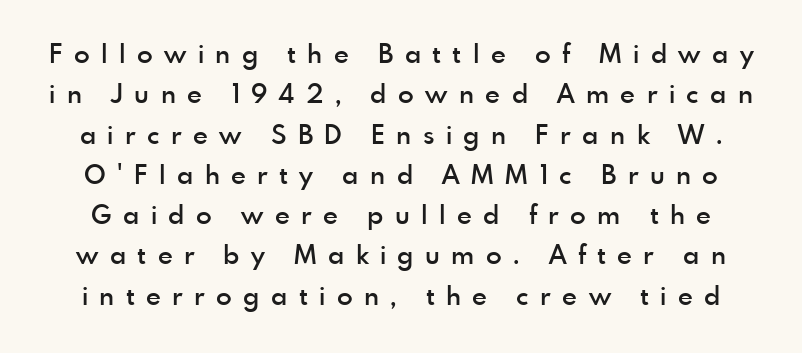
Any mark beneath the type? The region is blank. The lines sit at an ordinary, default distance from one another. Weight: semibold (demi). The type sits square on the baseline with zero lean. Is the letter spacing exaggerated? Yes — the characters are pushed far apart.
